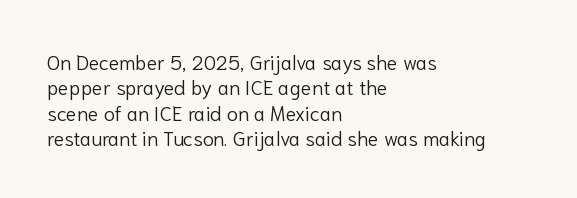
Q: Is the text bold? A: No.
Q: Is the text italic (slanted)? A: No, it is upright.
Q: Is the text underlined? A: No.
Q: How is the paragraph aligned? A: Left-aligned.
Q: Is the spacing between letters normal or unusually wide? A: Normal.
Q: Is the spacing between lines tight, normal or loose? A: Normal.
